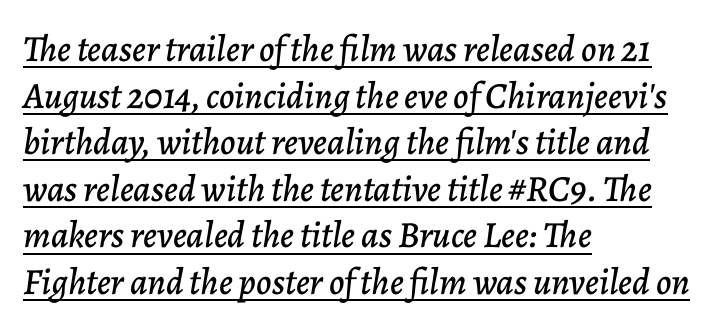
Quick note: underline on. The paragraph shown leans on its left margin. Spacing verdict: proportional, widths tailored to each character. Does extra space separate the letters? No, they use regular spacing. What's the leading like? Ordinary, nothing unusual.
